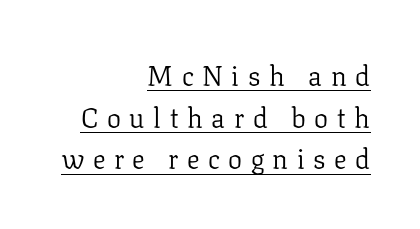
The image shows 28 px light serif type, upright; set right-aligned, normal line spacing (1.49x), unusually wide letter spacing (+0.31 em), underlined; low stroke contrast and a medium x-height.
